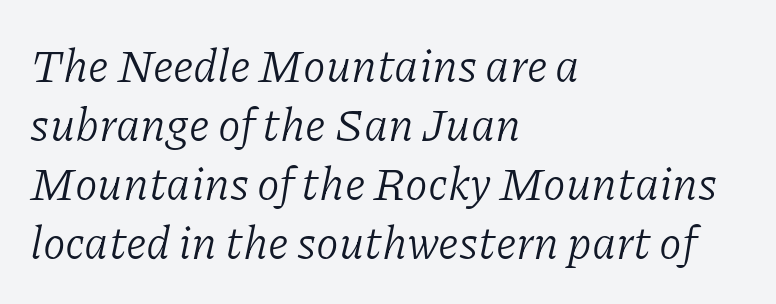
The strokes are not fattened; the text isn't bold. The ragged edge is on the right, which tells us the setting is flush left. The rendering keeps characters at their native spacing. Underlining? Definitely not there.
